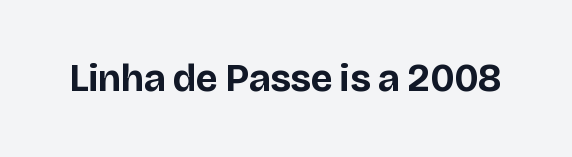
Each letter keeps its own natural width here, so spacing adapts to shape. Descenders hang freely into open space. Observe the ordinary spacing: letters are neighbours, not strangers. These lines were composed using upright roman letters. The designer went with a sans here, leaving each stem footless.
